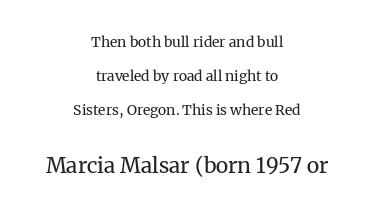
{"italic": "no", "bold": "no", "underline": "no", "align": "center", "line_spacing": "loose", "line_spacing_ratio": 2.43, "letter_spacing": "normal", "letter_spacing_em": 0.0, "larger_block": "second", "size_ratio": 1.5, "glyph_px": 21}
